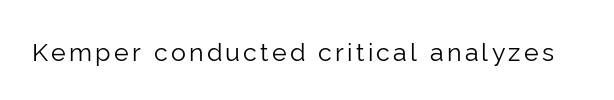
The image shows 25 px text type, upright; set not underlined.
